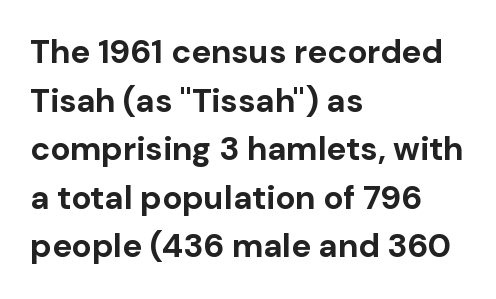
The image shows 33 px bold sans-serif type, upright; set left-aligned, normal line spacing (1.47x), normal letter spacing, not underlined; low stroke contrast and a medium x-height.
